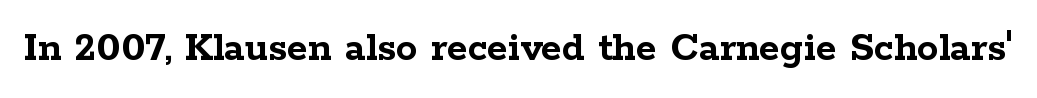
{"serif": "yes", "italic": "no", "bold": "yes", "weight": "semibold", "width": "wide", "stroke_contrast": "low", "x_height": "medium", "monospaced": "no", "underline": "no", "letter_spacing": "normal", "letter_spacing_em": 0.0, "glyph_px": 43}
